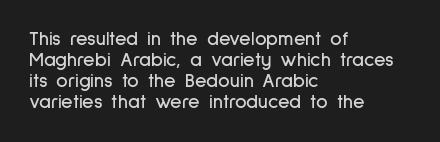
The image shows 20 px text type, upright; set left-aligned, tight line spacing (1.05x), normal letter spacing, not underlined.
